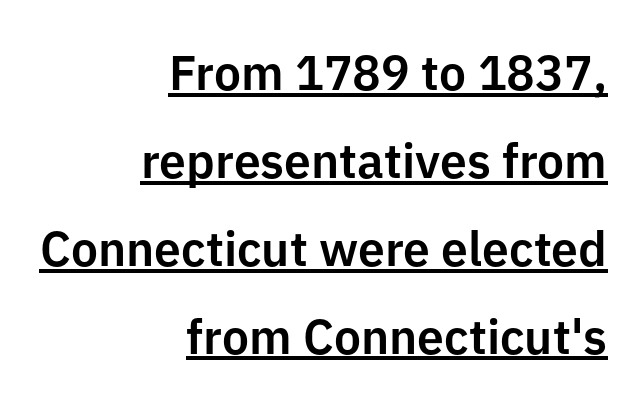
The image shows 48 px sans-serif type, upright; set right-aligned, line spacing 1.83x, normal letter spacing, underlined; low stroke contrast and a medium x-height.
